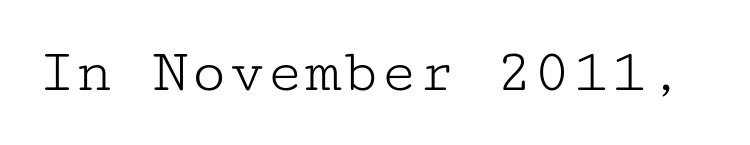
The image shows 63 px light, wide serif type, upright, monospaced; set normal letter spacing, not underlined; low stroke contrast and a medium x-height.
